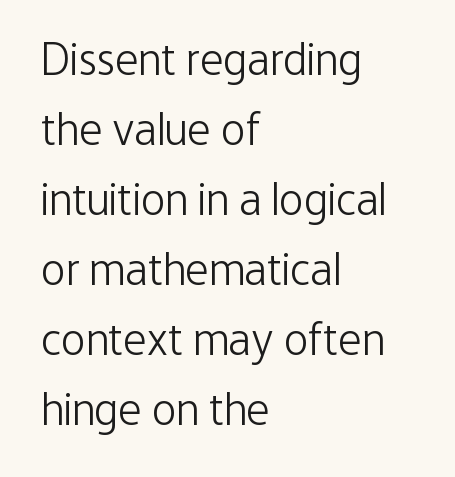
The image shows 46 px light, condensed sans-serif type, upright; set left-aligned, normal line spacing (1.52x), normal letter spacing, not underlined; low stroke contrast and a medium x-height.
